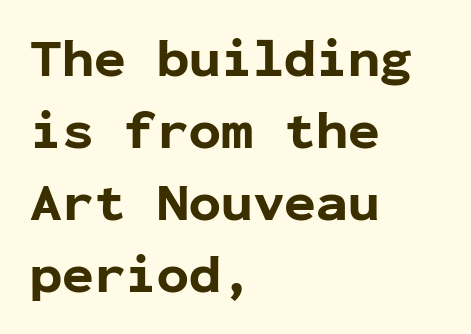
Q: Is the text bold? A: Yes.
Q: Is the text italic (slanted)? A: No, it is upright.
Q: Is the typeface a serif or a sans-serif typeface? A: Sans-serif.
Q: Is the text underlined? A: No.
Q: How is the paragraph aligned? A: Left-aligned.
Q: Is the spacing between letters normal or unusually wide? A: Normal.
Q: Is the spacing between lines tight, normal or loose? A: Normal.
Q: Width (condensed, normal, or wide)? A: Normal.
Q: Stroke contrast? A: Low.
Q: x-height? A: Medium.
Q: Monospaced? A: Yes.
